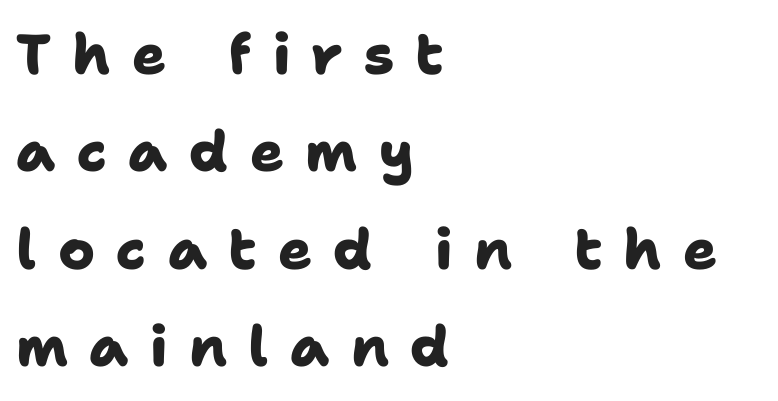
Q: Is the text bold? A: Yes.
Q: Is the typeface a serif or a sans-serif typeface? A: Sans-serif.
Q: Is the text underlined? A: No.
Q: How is the paragraph aligned? A: Left-aligned.
Q: Is the spacing between letters normal or unusually wide? A: Unusually wide.
Q: Width (condensed, normal, or wide)? A: Normal.
Q: Stroke contrast? A: Low.
Q: x-height? A: Medium.
Q: Monospaced? A: No.
